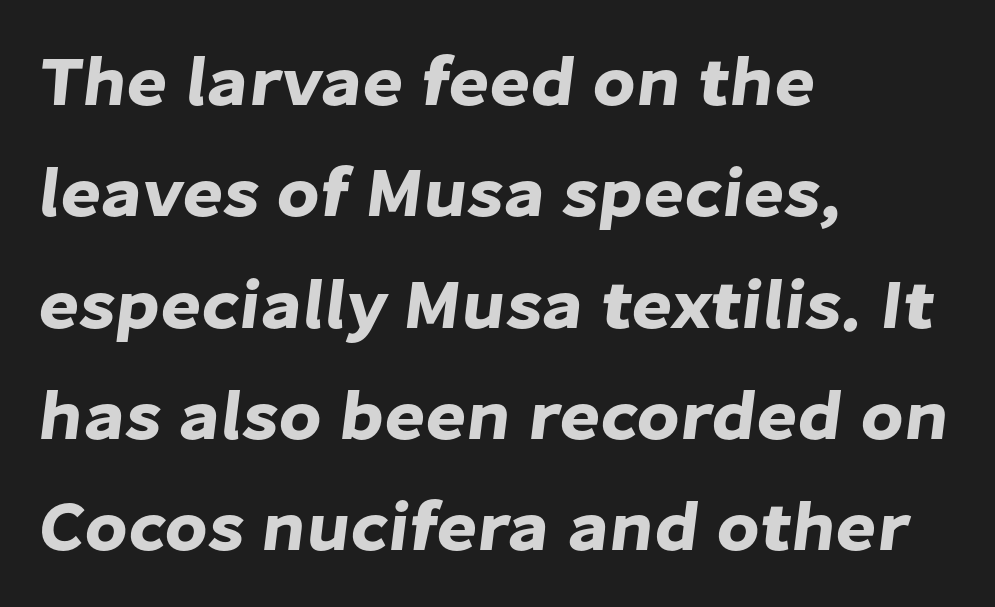
The lines are quadded left. These lines sit exactly where default settings would place them. Type style note: lacks serifs. Each word holds together tightly as a unit, with standard inter-letter gaps.
